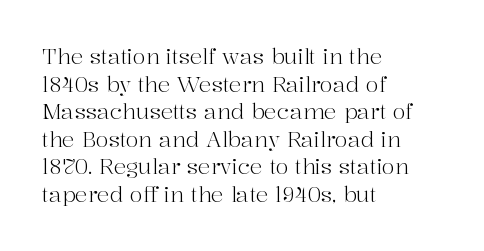
Q: Is the text bold? A: No.
Q: Is the text italic (slanted)? A: No, it is upright.
Q: Is the text underlined? A: No.
Q: How is the paragraph aligned? A: Left-aligned.
Q: Is the spacing between letters normal or unusually wide? A: Normal.
Q: Is the spacing between lines tight, normal or loose? A: Normal.
